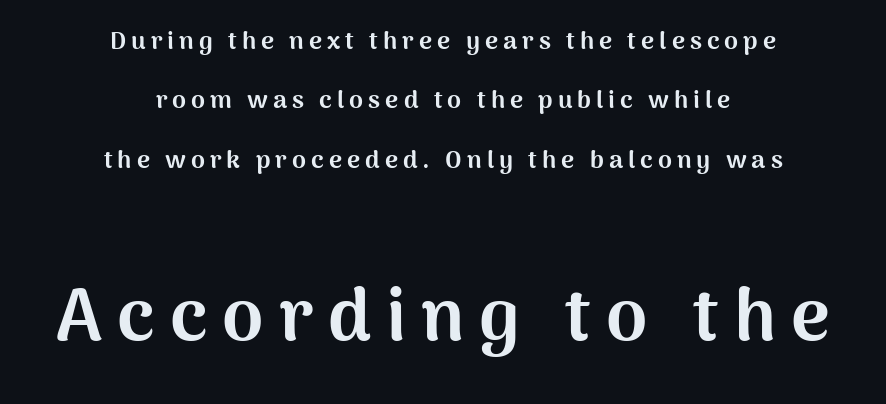
The characters display no serif detailing; their extremities are plain. The whitespace from short lines is split evenly between both sides. The string is rendered with underlining switched off. Observe the wide spacing: letters keep a clear distance from each other.
